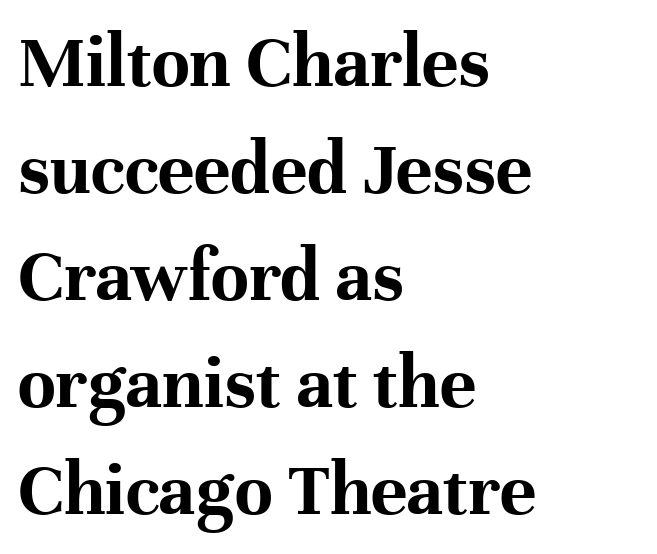
The image shows 77 px bold serif type, upright; set left-aligned, normal line spacing (1.39x), normal letter spacing, not underlined; high stroke contrast and a medium x-height.
